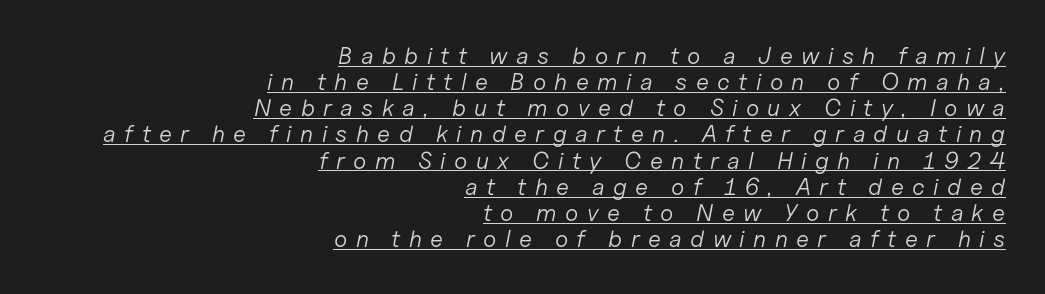
Q: Is the text bold? A: No.
Q: Is the text italic (slanted)? A: Yes, it leans right by about 11 degrees.
Q: Is the text underlined? A: Yes.
Q: How is the paragraph aligned? A: Right-aligned.
Q: Is the spacing between letters normal or unusually wide? A: Unusually wide.
Q: Is the spacing between lines tight, normal or loose? A: Tight.
